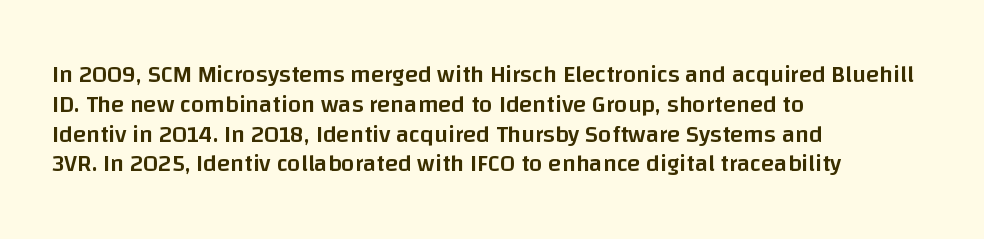
The letters stand upright; this is a roman face. Underline: absent. The sample has been set in demibold, a notch under bold. Here the glyphs are tracked normally, forming tight word shapes.
